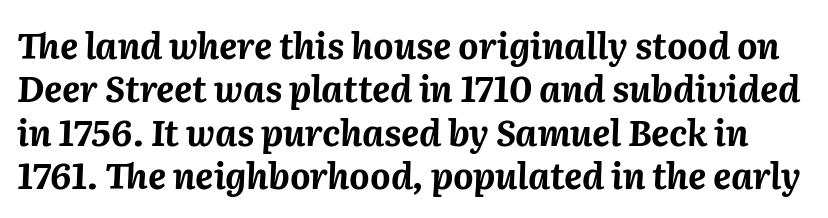
Slant detected: the letters are inclined. The sample has been set heavy, in full bold. Tracking value appears to be zero — textbook default spacing. Any mark beneath the type? The region is blank. Proportional: the letters do not fall into vertical columns.
